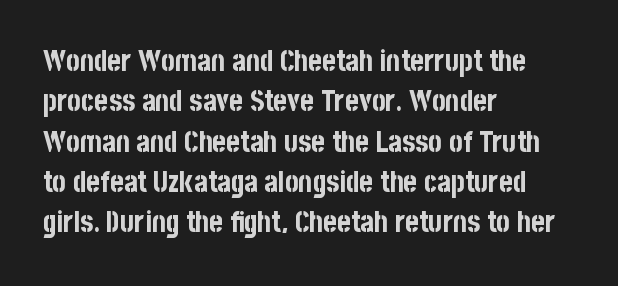
Here the designer chose a conventional face with non-uniform glyph widths. Emphasis by weight is at full strength: bold. Typeset ragged right — the left edge is the straight one. These lines sit exactly where default settings would place them.
